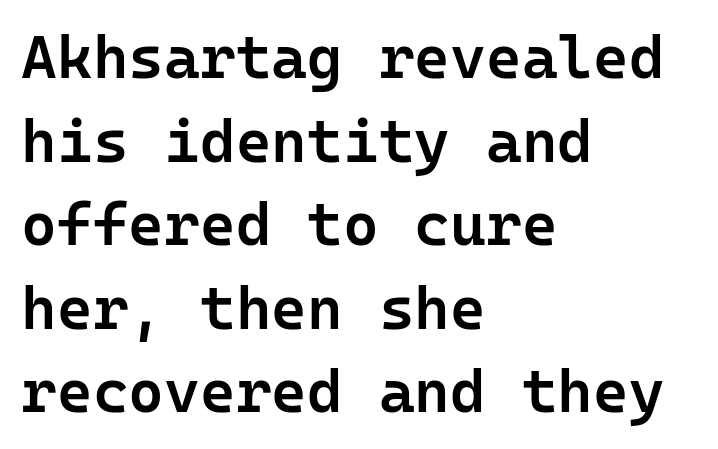
Words appear dense and cohesive because spacing is normal. As a designer I'd log this as weight 600, semibold. Every row of glyphs begins at an identical x-position on the left. Descenders are the only things crossing below the line.
